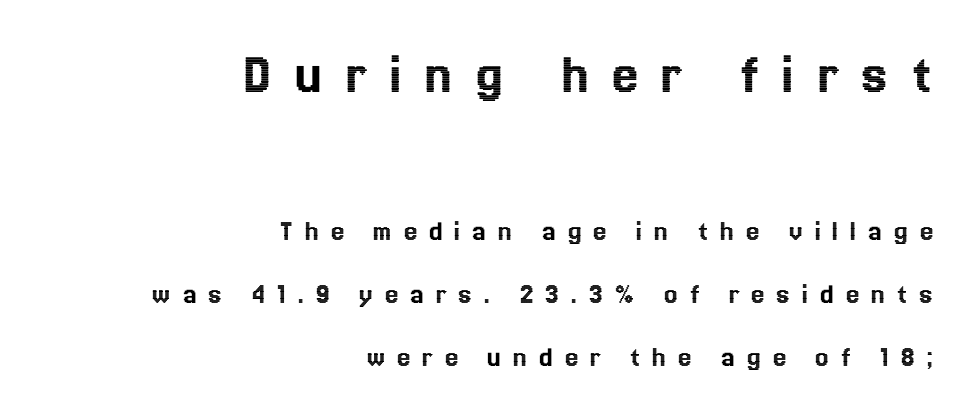
The image shows 59 px text type, upright; set right-aligned, loose line spacing (2.1x), unusually wide letter spacing (+0.39 em), not underlined; the first (top) block is 1.97x larger; a medium x-height.
